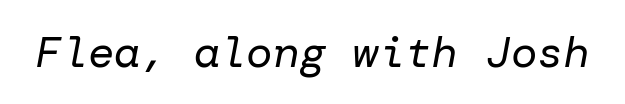
Q: Is the text bold? A: No.
Q: Is the text italic (slanted)? A: Yes, it leans right by about 10 degrees.
Q: Is the text underlined? A: No.
Q: Is the spacing between letters normal or unusually wide? A: Normal.
Q: Width (condensed, normal, or wide)? A: Normal.
Q: Stroke contrast? A: Low.
Q: x-height? A: Medium.
